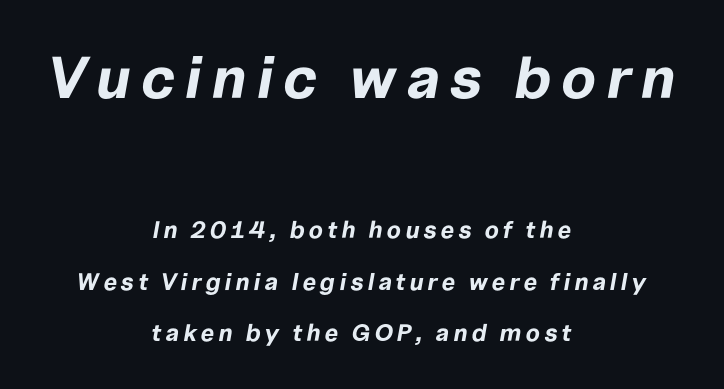
In terms of weight, the rendering is a true, heavy bold. This sample is center-justified, so both line endings float freely. You could not count columns in this text — the font is proportionally spaced. The designer dialed line spacing up above the default.
